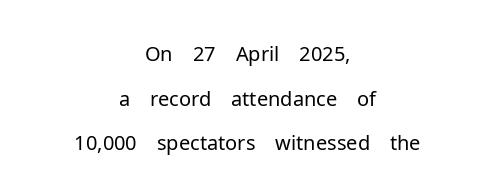
{"serif": "no", "italic": "no", "bold": "no", "weight": "light", "width": "normal", "stroke_contrast": "low", "x_height": "medium", "monospaced": "no", "underline": "no", "align": "center", "line_spacing": "tight", "line_spacing_ratio": 1.09, "letter_spacing": "normal", "letter_spacing_em": 0.0, "glyph_px": 41}
